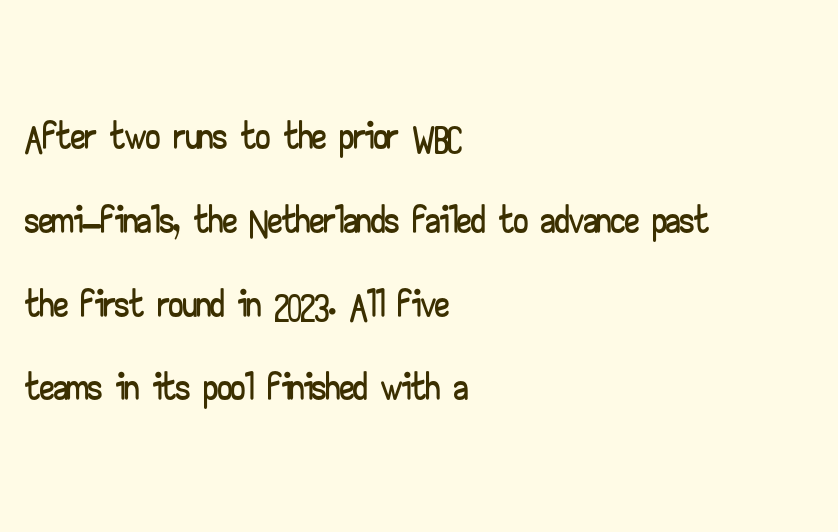
The image shows 57 px wide sans-serif type, upright; set left-aligned, normal line spacing (1.47x), normal letter spacing, not underlined; low stroke contrast and a small x-height.
